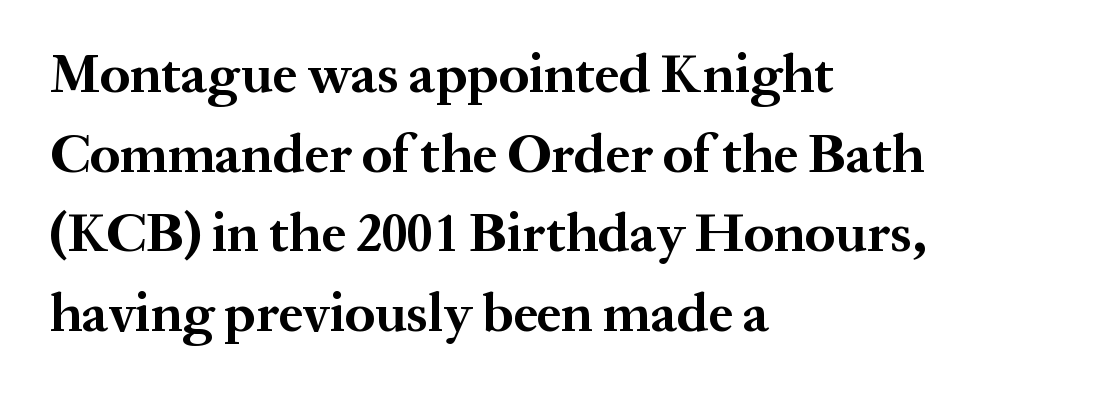
Q: Is the text bold? A: Yes.
Q: Is the text italic (slanted)? A: No, it is upright.
Q: Is the typeface a serif or a sans-serif typeface? A: Serif.
Q: Is the text underlined? A: No.
Q: How is the paragraph aligned? A: Left-aligned.
Q: Is the spacing between letters normal or unusually wide? A: Normal.
Q: Is the spacing between lines tight, normal or loose? A: Normal.
Q: Width (condensed, normal, or wide)? A: Normal.
Q: Stroke contrast? A: Medium.
Q: x-height? A: Medium.
Q: Monospaced? A: No.
